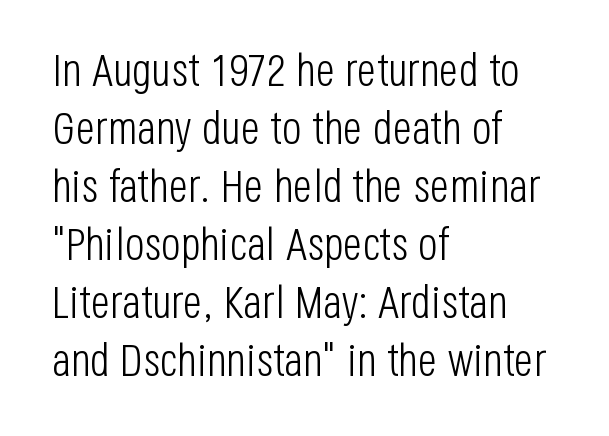
The image shows 46 px light, condensed sans-serif type, upright; set left-aligned, normal line spacing (1.26x), normal letter spacing, not underlined; low stroke contrast and a large x-height.
